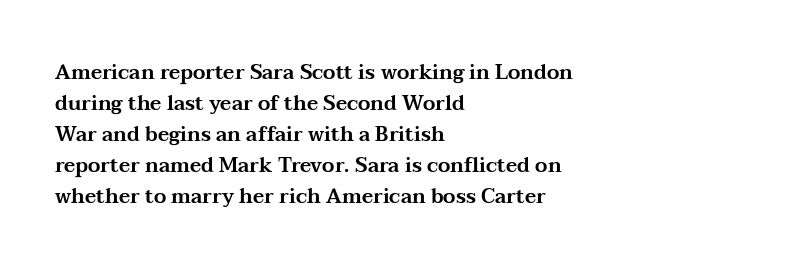
{"italic": "no", "underline": "no", "align": "left", "line_spacing": "normal", "line_spacing_ratio": 1.55, "letter_spacing": "normal", "letter_spacing_em": 0.0, "glyph_px": 20}
